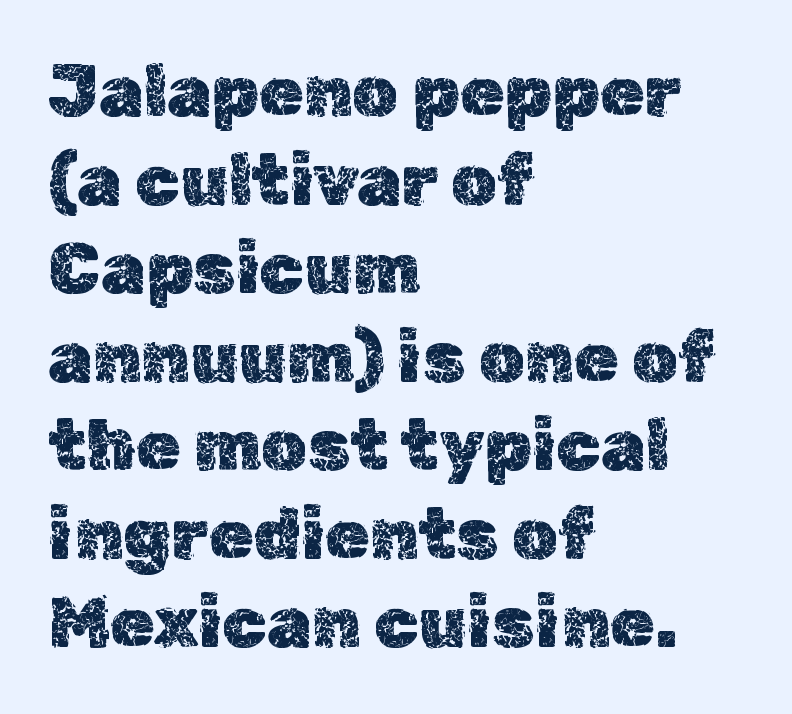
Q: Is the text italic (slanted)? A: No, it is upright.
Q: Is the text underlined? A: No.
Q: How is the paragraph aligned? A: Left-aligned.
Q: Is the spacing between letters normal or unusually wide? A: Normal.
Q: Width (condensed, normal, or wide)? A: Normal.
Q: x-height? A: Medium.
Q: Monospaced? A: No.
